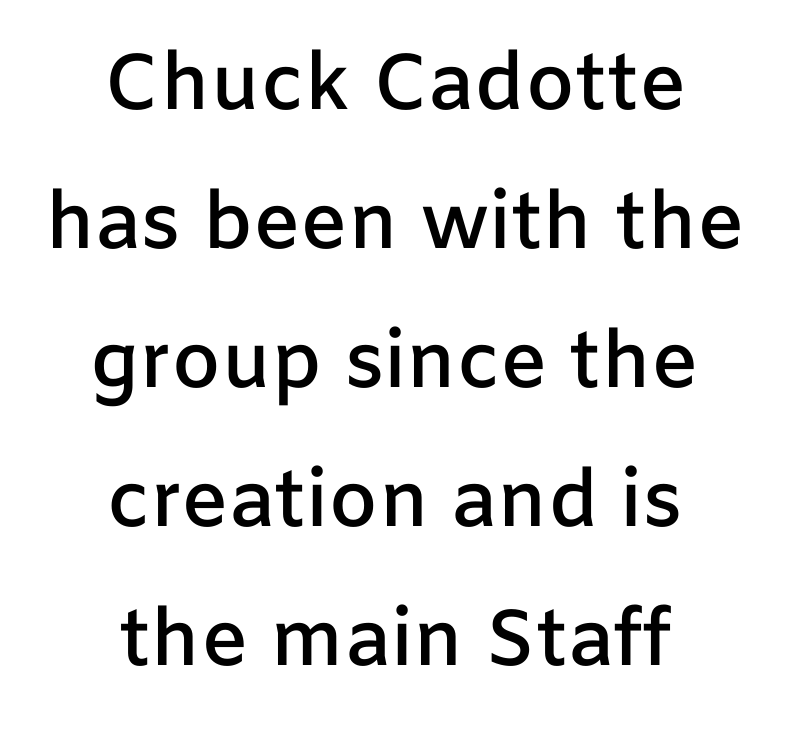
{"serif": "no", "italic": "no", "bold": "semi", "weight": "semibold", "width": "normal", "stroke_contrast": "low", "x_height": "medium", "monospaced": "no", "underline": "no", "align": "center", "line_spacing_ratio": 1.76, "letter_spacing": "normal", "letter_spacing_em": 0.0, "glyph_px": 79}
